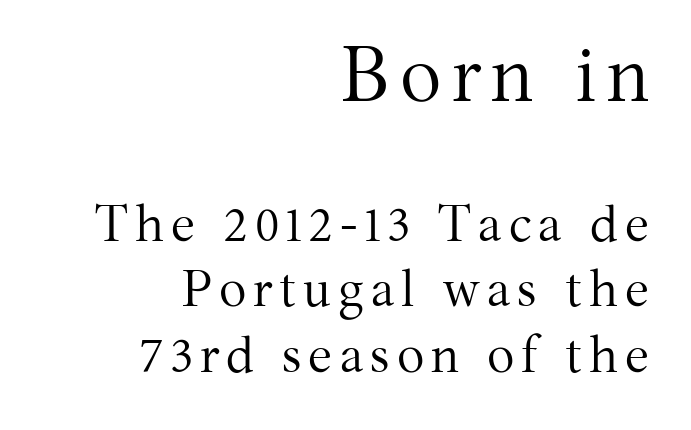
The image shows 77 px regular-weight serif type, upright; set right-aligned, normal line spacing (1.28x), not underlined; the first (top) block is 1.51x larger; medium stroke contrast and a medium x-height.
